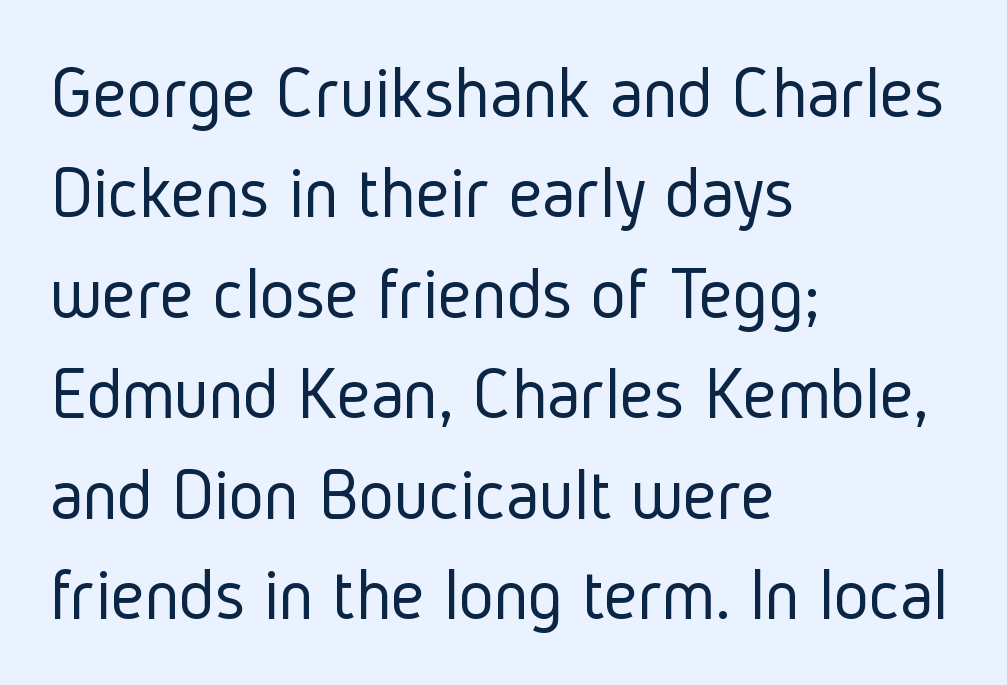
Stroke mass is kept to a normal reading level or below. To sum up the face: it is a sans, with no serifs. What's the leading like? Ordinary, nothing unusual. No extra tracking has been applied to these lines. Varying glyph widths throughout — classic text-font behaviour.
